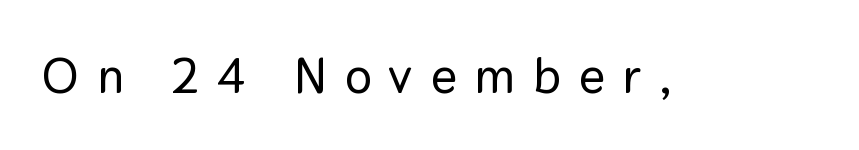
{"serif": "no", "italic": "no", "width": "normal", "stroke_contrast": "low", "x_height": "medium", "monospaced": "no", "underline": "no", "letter_spacing": "wide", "letter_spacing_em": 0.36, "glyph_px": 50}
